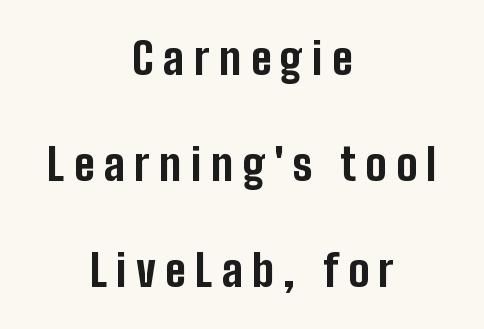
{"serif": "no", "italic": "no", "bold": "yes", "weight": "bold", "width": "condensed", "stroke_contrast": "low", "x_height": "medium", "monospaced": "no", "underline": "no", "align": "center", "line_spacing": "loose", "line_spacing_ratio": 2.41, "letter_spacing": "wide", "letter_spacing_em": 0.21, "glyph_px": 44}
